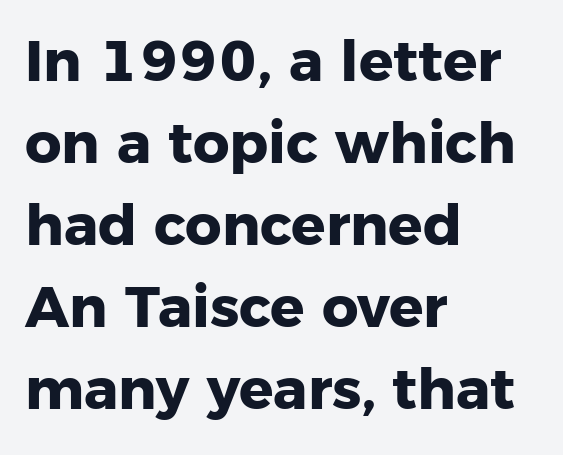
Plenty of ink on the page — the face is bold. Is there any slant? The stems are plumb. Baseline-to-baseline distance is the conventional proportion of letter height. Reading down the block, your eye returns to a fixed left position each line. I'd call this a sans setting — the letters go barefoot.
